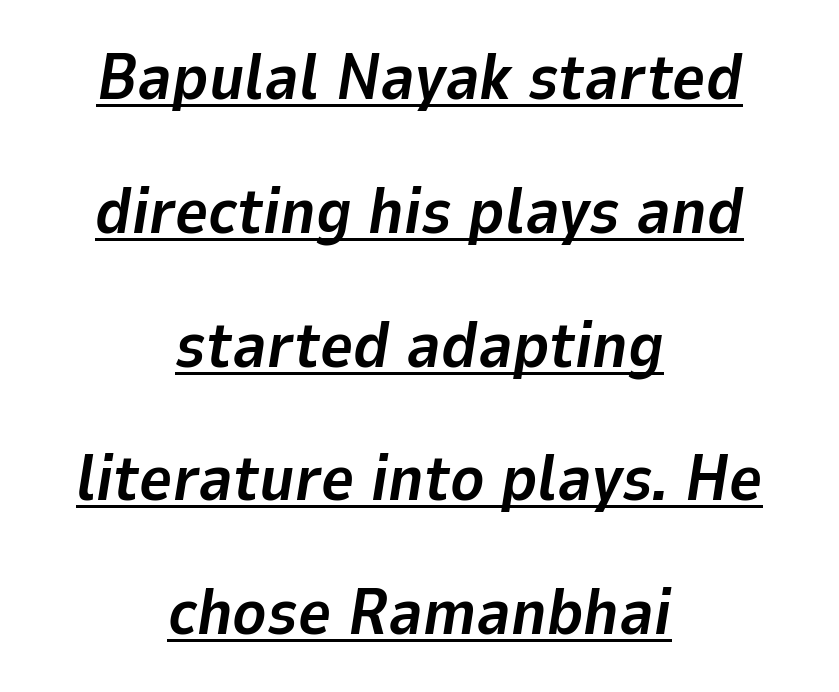
The image shows 64 px bold type, italic (leaning right); set centered, loose line spacing (2.09x), normal letter spacing, underlined; low stroke contrast and a medium x-height.
